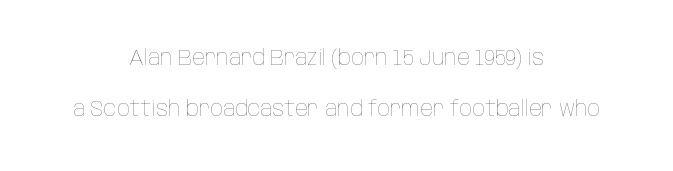
{"italic": "no", "bold": "no", "underline": "no", "align": "center", "line_spacing": "loose", "line_spacing_ratio": 2.43, "letter_spacing": "normal", "letter_spacing_em": 0.0, "glyph_px": 21}
